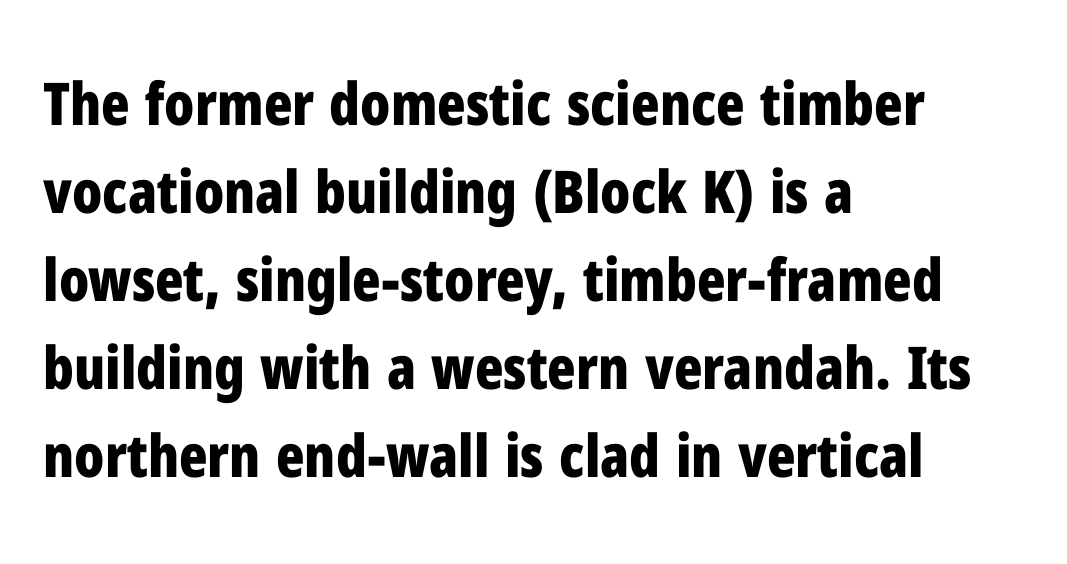
The image shows 59 px bold, condensed sans-serif type, upright; set left-aligned, normal line spacing (1.49x), normal letter spacing, not underlined; low stroke contrast and a medium x-height.
